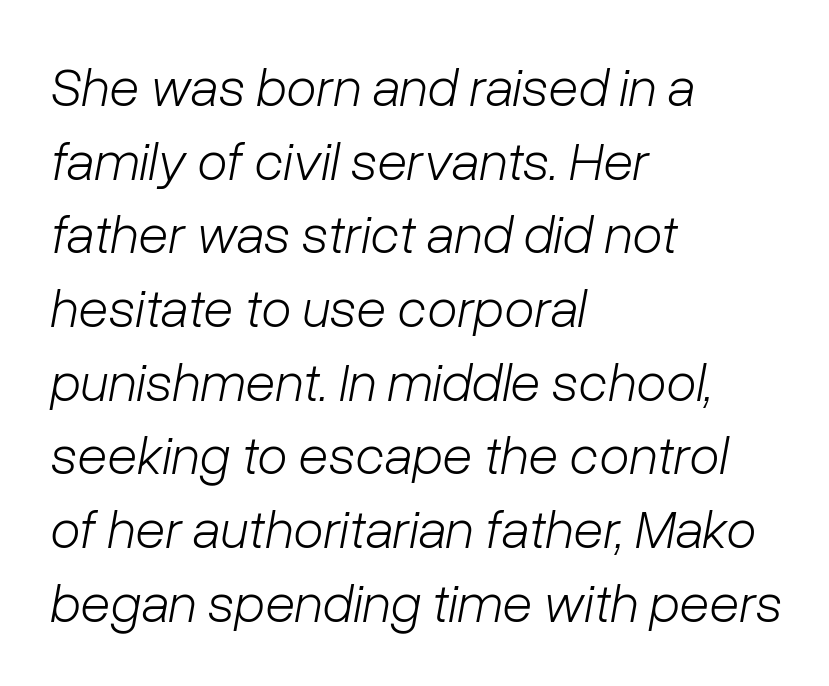
Q: Is the text bold? A: No.
Q: Is the text italic (slanted)? A: Yes, it leans right by about 10 degrees.
Q: Is the text underlined? A: No.
Q: How is the paragraph aligned? A: Left-aligned.
Q: Is the spacing between letters normal or unusually wide? A: Normal.
Q: Is the spacing between lines tight, normal or loose? A: Normal.
Q: Width (condensed, normal, or wide)? A: Normal.
Q: Stroke contrast? A: Low.
Q: x-height? A: Medium.
Q: Monospaced? A: No.
